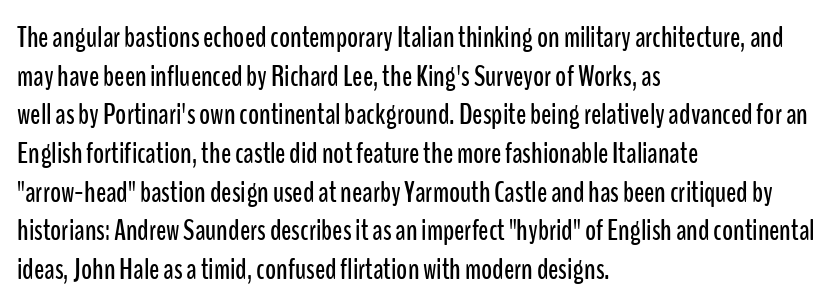
The lettering stays uniformly vertical, giving the passage a roman look. The string is rendered with underlining switched off. Looks like regular typesetting: each glyph gets only the width it needs. The leading is moderate, giving the passage an even texture.
